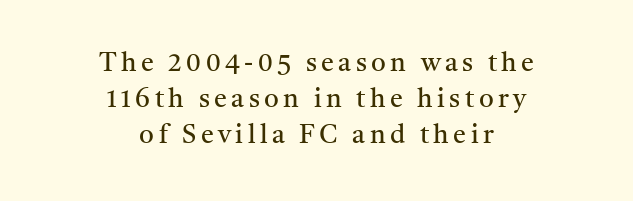
Has an underline been added? It has not. This sample keeps an unexceptional amount of space between lines. Visually the block forms a symmetrical silhouette, jagged on both flanks. Bold? No — there's no thickening of the strokes. A typesetter would mark this as roman, not italic.
